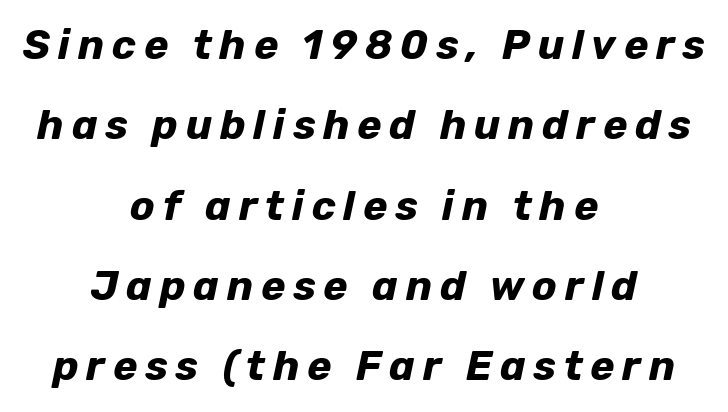
This sample has the flowing, uneven cadence of proportional lettering. These words are printed bold, with thick strokes throughout. The space between consecutive lines is lavish. The zone under the glyphs is completely vacant. Is the type slanted? Yes — the strokes lean at a clear angle. The text block is weighted toward neither margin, spreading evenly from the middle.
